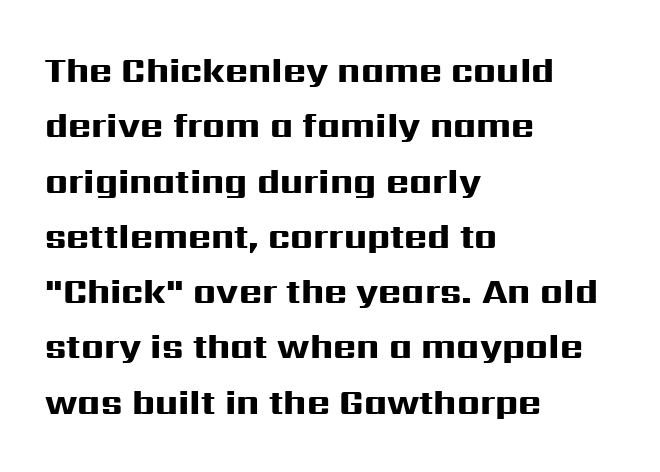
Q: Is the text bold? A: Yes.
Q: Is the text italic (slanted)? A: No, it is upright.
Q: Is the typeface a serif or a sans-serif typeface? A: Sans-serif.
Q: Is the text underlined? A: No.
Q: How is the paragraph aligned? A: Left-aligned.
Q: Is the spacing between letters normal or unusually wide? A: Normal.
Q: Is the spacing between lines tight, normal or loose? A: Normal.
Q: Width (condensed, normal, or wide)? A: Wide.
Q: Stroke contrast? A: High.
Q: x-height? A: Medium.
Q: Monospaced? A: No.
